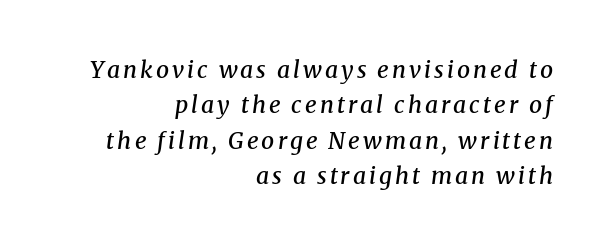
Q: Is the text bold? A: Semi-bold.
Q: Is the text italic (slanted)? A: Yes, it leans right by about 8 degrees.
Q: Is the text underlined? A: No.
Q: How is the paragraph aligned? A: Right-aligned.
Q: Is the spacing between lines tight, normal or loose? A: Normal.
